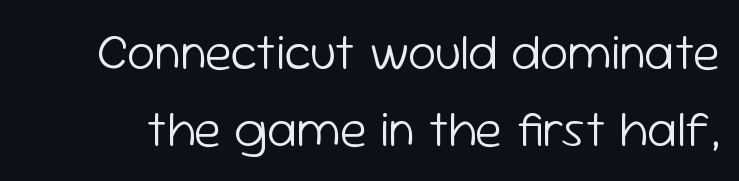
The area under the type is left untouched. Observe the absence of serifs on each vertical stroke in this sample. Compared with typical body copy, the letter spacing here is the same. Stems here are at most as thick as an everyday book face. The face used here is proportionally spaced, like ordinary book or web type.
